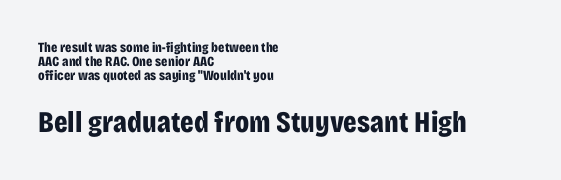
The rendering shows plain stroke endings on the letterforms — a sans-serif design. In terms of letterspacing, this is plain default setting. Descender tails drop into unmarked territory. How would I describe the line gaps? Narrow and economical. Where is the straight margin? On the left. The face used here is proportionally spaced, like ordinary book or web type.
